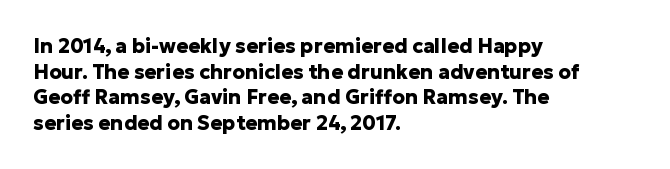
The image shows 20 px bold type, upright; set left-aligned, normal line spacing (1.28x), normal letter spacing, not underlined.
